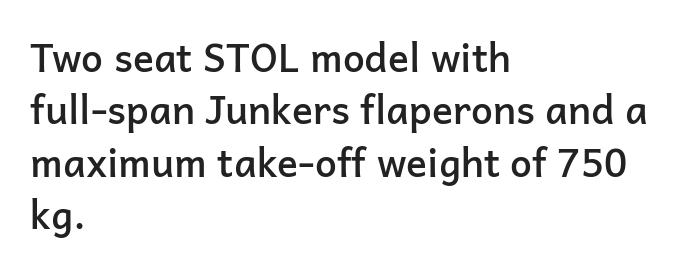
{"serif": "no", "italic": "no", "bold": "semi", "weight": "semibold", "width": "normal", "stroke_contrast": "low", "x_height": "medium", "monospaced": "no", "underline": "no", "align": "left", "line_spacing": "normal", "line_spacing_ratio": 1.34, "letter_spacing": "normal", "letter_spacing_em": 0.0, "glyph_px": 39}
